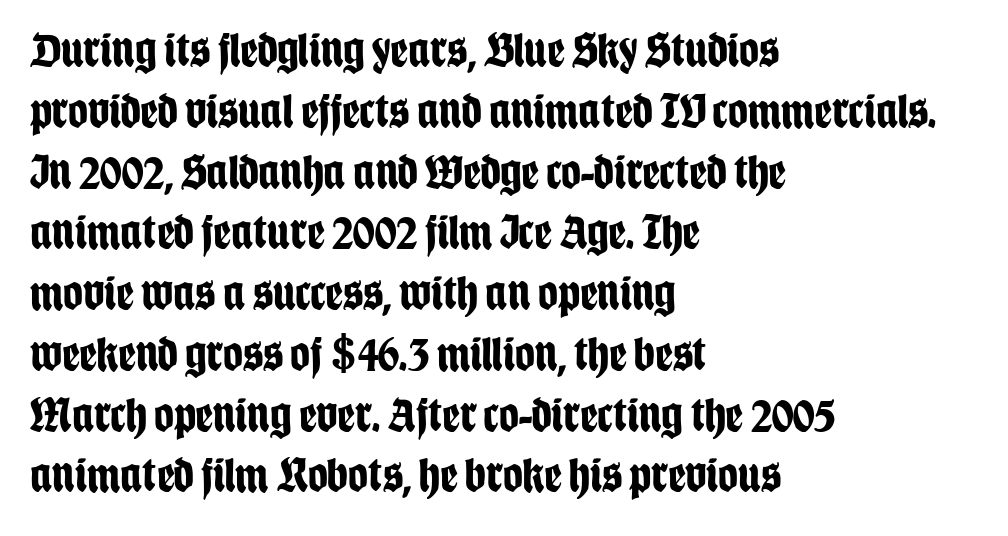
Italic? Not at all — the glyphs are vertical. Varying glyph widths throughout — classic text-font behaviour. The letters carry no serifs — their stems end cleanly without finishing strokes. The words here are not underlined.
